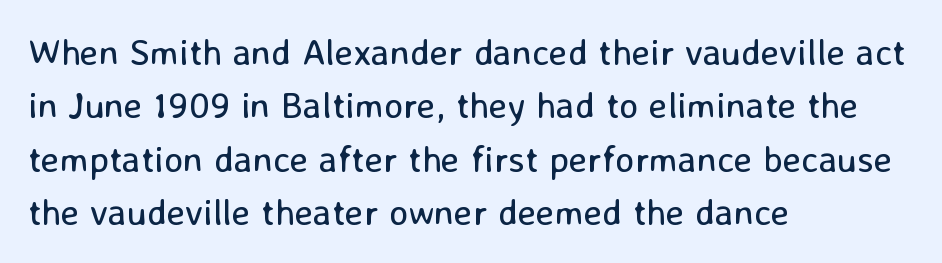
Q: Is the text bold? A: No.
Q: Is the text italic (slanted)? A: No, it is upright.
Q: Is the typeface a serif or a sans-serif typeface? A: Sans-serif.
Q: Is the text underlined? A: No.
Q: How is the paragraph aligned? A: Left-aligned.
Q: Is the spacing between letters normal or unusually wide? A: Normal.
Q: Is the spacing between lines tight, normal or loose? A: Normal.
Q: Width (condensed, normal, or wide)? A: Normal.
Q: Stroke contrast? A: Low.
Q: x-height? A: Medium.
Q: Monospaced? A: No.
